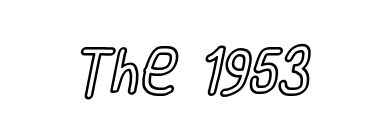
{"width": "condensed", "x_height": "large", "monospaced": "no", "underline": "no", "letter_spacing": "normal", "letter_spacing_em": 0.0, "glyph_px": 50}
